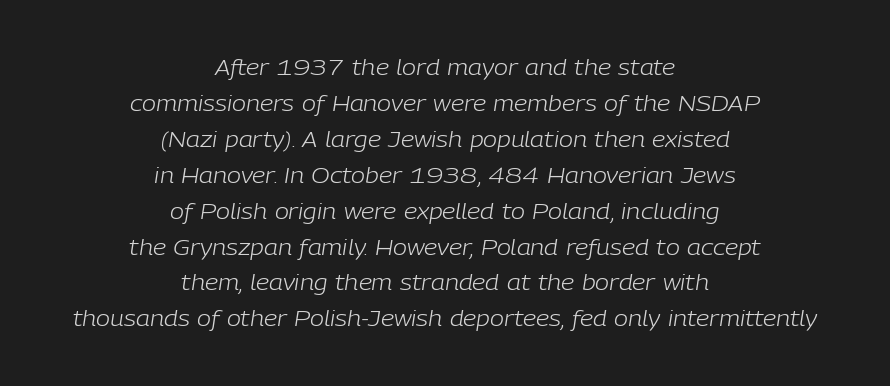
Q: Is the text bold? A: No.
Q: Is the text italic (slanted)? A: Yes, it leans right by about 9 degrees.
Q: Is the text underlined? A: No.
Q: How is the paragraph aligned? A: Centered.
Q: Is the spacing between letters normal or unusually wide? A: Normal.
